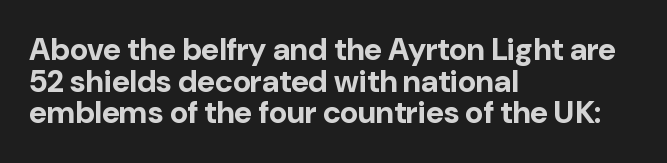
{"serif": "no", "italic": "no", "bold": "yes", "weight": "bold", "width": "normal", "stroke_contrast": "low", "x_height": "medium", "monospaced": "no", "underline": "no", "align": "left", "line_spacing": "tight", "line_spacing_ratio": 1.02, "letter_spacing": "normal", "letter_spacing_em": 0.0, "glyph_px": 31}
